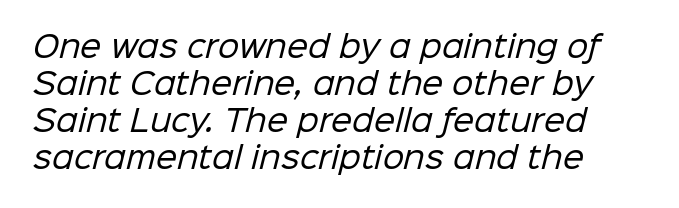
The image shows 30 px regular-weight sans-serif type; set left-aligned, line spacing 1.23x, normal letter spacing, not underlined; low stroke contrast and a medium x-height.
